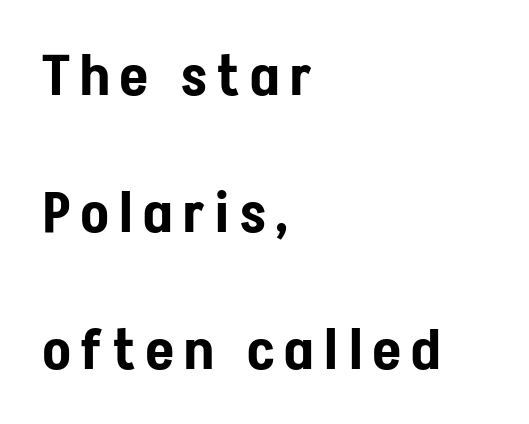
Q: Is the text italic (slanted)? A: No, it is upright.
Q: Is the typeface a serif or a sans-serif typeface? A: Sans-serif.
Q: Is the text underlined? A: No.
Q: How is the paragraph aligned? A: Left-aligned.
Q: Is the spacing between lines tight, normal or loose? A: Loose.
Q: Width (condensed, normal, or wide)? A: Condensed.
Q: Stroke contrast? A: Low.
Q: x-height? A: Medium.
Q: Monospaced? A: No.
